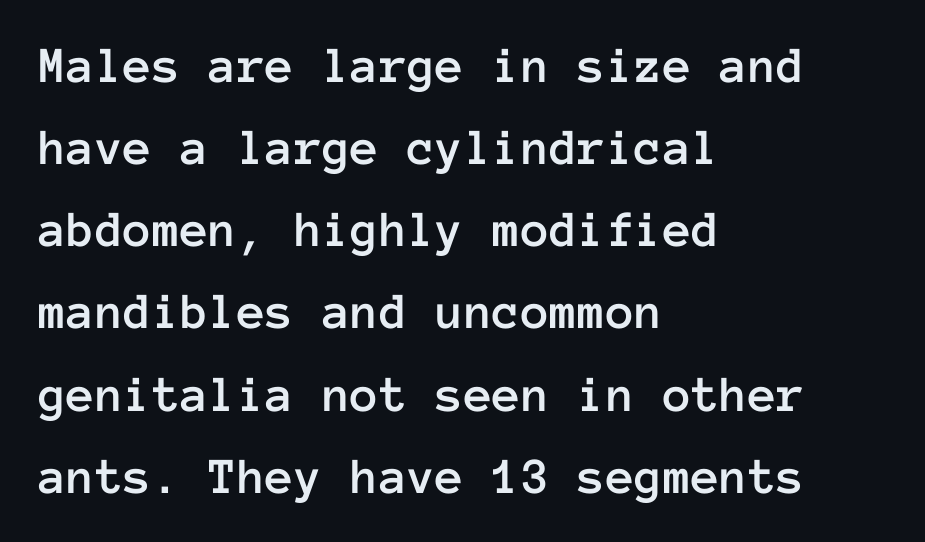
{"italic": "no", "width": "normal", "stroke_contrast": "low", "x_height": "medium", "monospaced": "yes", "underline": "no", "align": "left", "line_spacing": "normal", "line_spacing_ratio": 1.58, "letter_spacing": "normal", "letter_spacing_em": 0.0, "glyph_px": 52}
